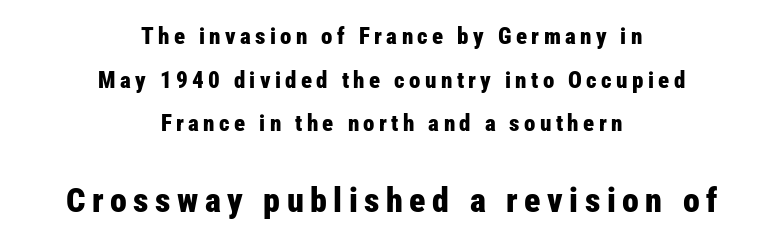
The image shows 34 px bold, condensed sans-serif type, upright; set centered, loose line spacing (1.9x), not underlined; the second (bottom) block is 1.48x larger; low stroke contrast and a medium x-height.
